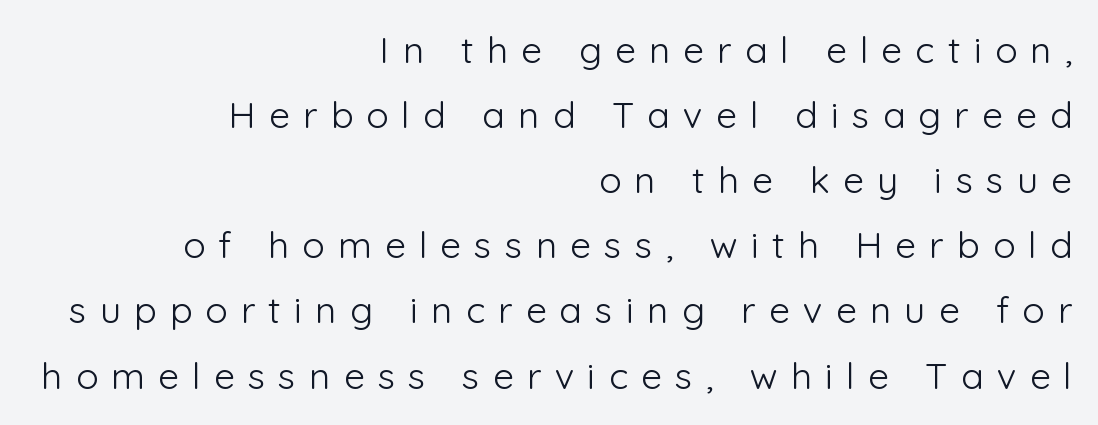
{"serif": "no", "italic": "no", "bold": "no", "weight": "light", "width": "normal", "stroke_contrast": "low", "x_height": "medium", "monospaced": "no", "underline": "no", "align": "right", "line_spacing_ratio": 1.76, "letter_spacing": "wide", "letter_spacing_em": 0.36, "glyph_px": 37}
